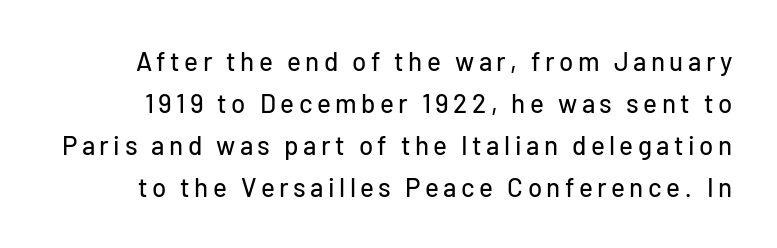
{"italic": "no", "underline": "no", "line_spacing": "normal", "line_spacing_ratio": 1.61, "glyph_px": 26}
